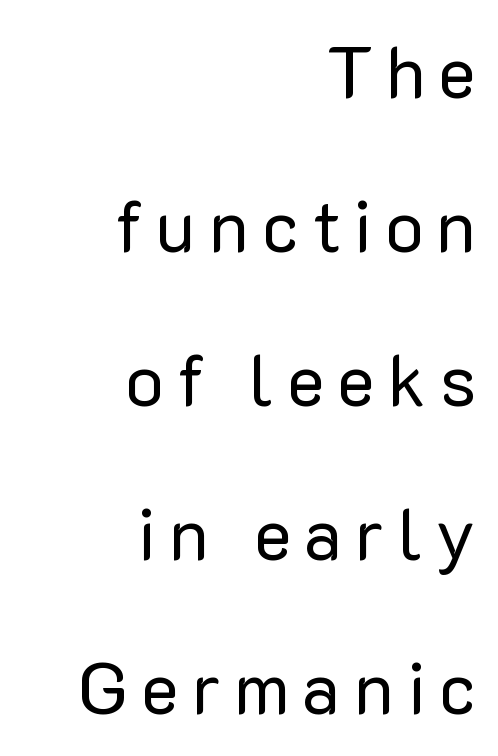
Proportional: the letters do not fall into vertical columns. The type family on display is of the sans-serif kind. These glyphs show unthickened strokes, regular width or finer. Horizontally, the lines are justified to the trailing edge only. Interline gaps are noticeably wide in this sample.
